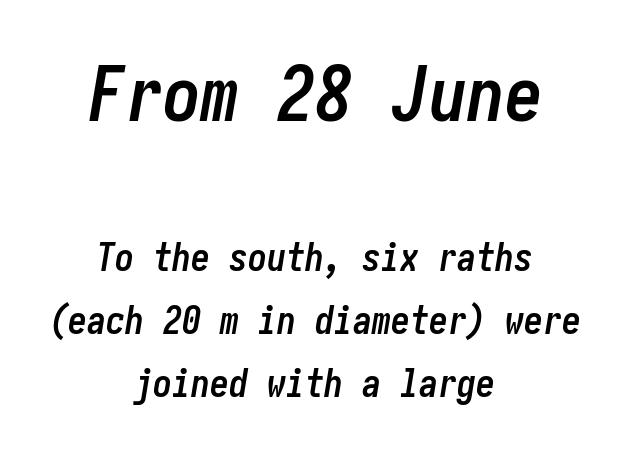
Q: Is the text bold? A: Yes.
Q: Is the text italic (slanted)? A: Yes, it leans right by about 10 degrees.
Q: Is the text underlined? A: No.
Q: How is the paragraph aligned? A: Centered.
Q: Is the spacing between letters normal or unusually wide? A: Normal.
Q: Is the spacing between lines tight, normal or loose? A: Normal.
Q: Which block of text is set in a larger size, the first (top) or the second (bottom)? A: The first (top) one.
Q: Width (condensed, normal, or wide)? A: Condensed.
Q: Stroke contrast? A: Low.
Q: x-height? A: Medium.
